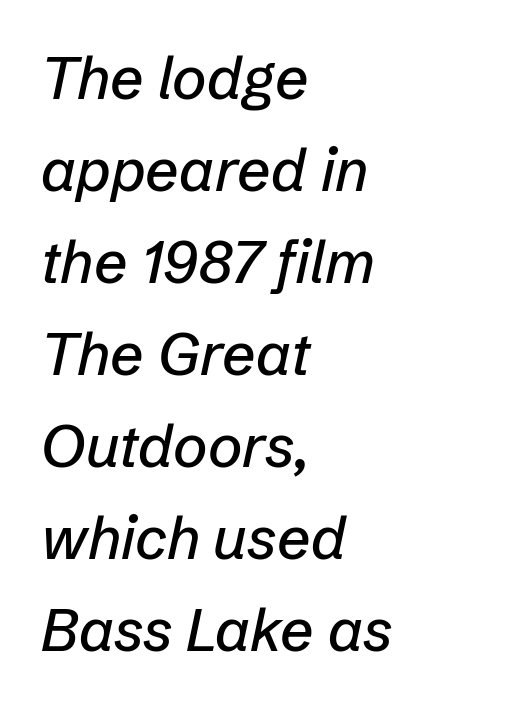
The image shows 59 px text type, italic (leaning right); set left-aligned, normal line spacing (1.56x), normal letter spacing, not underlined; low stroke contrast and a medium x-height.
